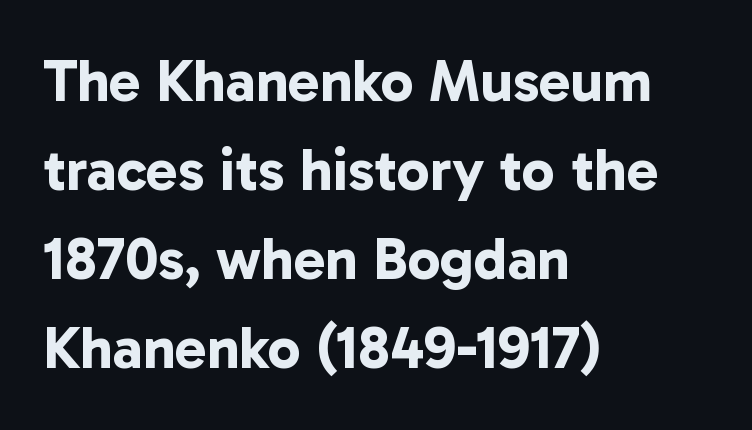
{"serif": "no", "bold": "yes", "weight": "bold", "width": "normal", "stroke_contrast": "low", "x_height": "medium", "monospaced": "no", "underline": "no", "align": "left", "line_spacing": "normal", "line_spacing_ratio": 1.51, "letter_spacing": "normal", "letter_spacing_em": 0.0, "glyph_px": 59}
